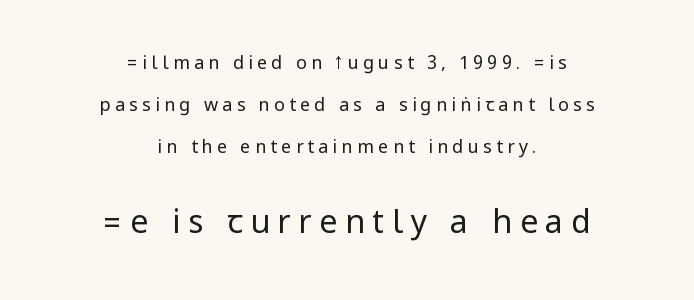
{"serif": "no", "italic": "no", "bold": "no", "weight": "regular", "width": "condensed", "stroke_contrast": "low", "underline": "no", "align": "center", "line_spacing": "loose", "line_spacing_ratio": 2.33, "letter_spacing": "wide", "letter_spacing_em": 0.24, "larger_block": "second", "size_ratio": 1.78, "glyph_px": 32}
